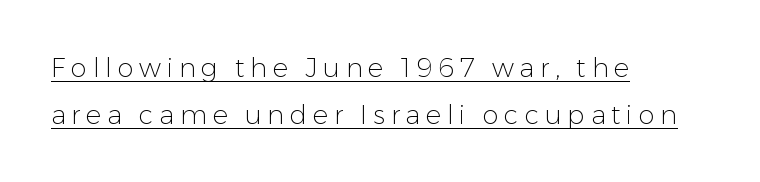
{"italic": "no", "bold": "no", "underline": "yes", "align": "left", "line_spacing_ratio": 1.8, "letter_spacing": "wide", "letter_spacing_em": 0.22, "glyph_px": 26}
